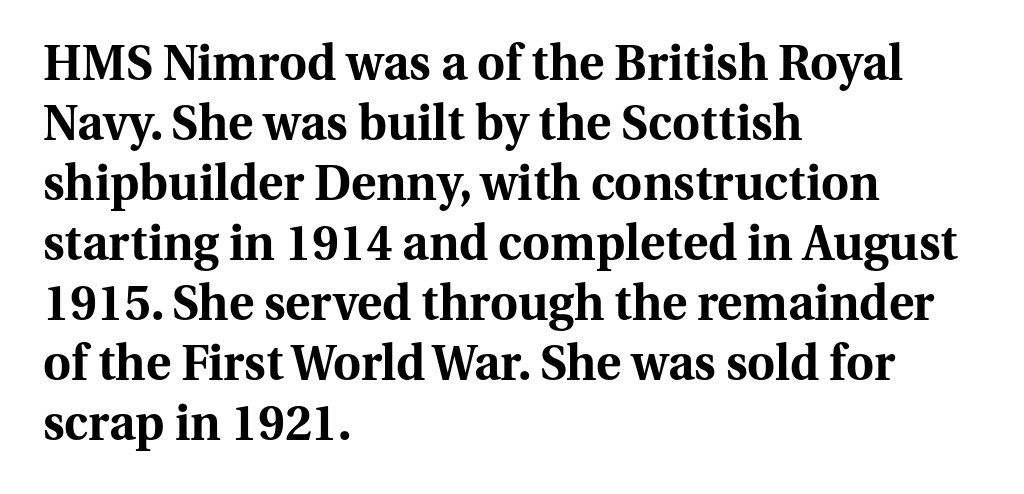
Q: Is the text bold? A: Yes.
Q: Is the text italic (slanted)? A: No, it is upright.
Q: Is the typeface a serif or a sans-serif typeface? A: Serif.
Q: Is the text underlined? A: No.
Q: How is the paragraph aligned? A: Left-aligned.
Q: Is the spacing between letters normal or unusually wide? A: Normal.
Q: Is the spacing between lines tight, normal or loose? A: Normal.
Q: Width (condensed, normal, or wide)? A: Normal.
Q: Stroke contrast? A: Medium.
Q: x-height? A: Medium.
Q: Monospaced? A: No.
